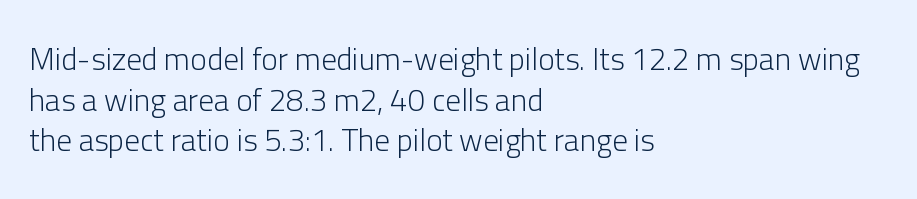
{"serif": "no", "italic": "no", "bold": "no", "weight": "light", "width": "normal", "stroke_contrast": "low", "x_height": "medium", "monospaced": "no", "underline": "no", "align": "left", "line_spacing": "normal", "line_spacing_ratio": 1.31, "letter_spacing": "normal", "letter_spacing_em": 0.0, "glyph_px": 31}
